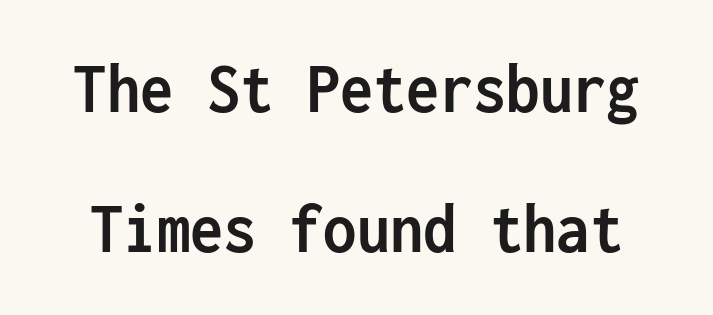
{"serif": "no", "italic": "no", "bold": "yes", "weight": "semibold", "width": "condensed", "stroke_contrast": "low", "x_height": "medium", "monospaced": "yes", "underline": "no", "line_spacing_ratio": 1.89, "letter_spacing": "normal", "letter_spacing_em": 0.0, "glyph_px": 74}
